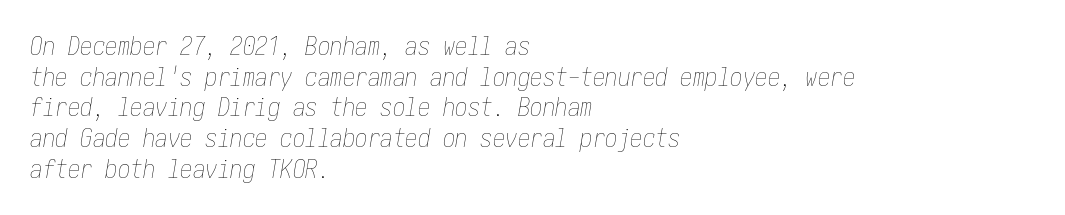
{"italic": "yes", "lean": "right", "slant_degrees": 10, "bold": "no", "underline": "no", "align": "left", "line_spacing_ratio": 1.23, "letter_spacing": "normal", "letter_spacing_em": 0.0, "glyph_px": 25}
